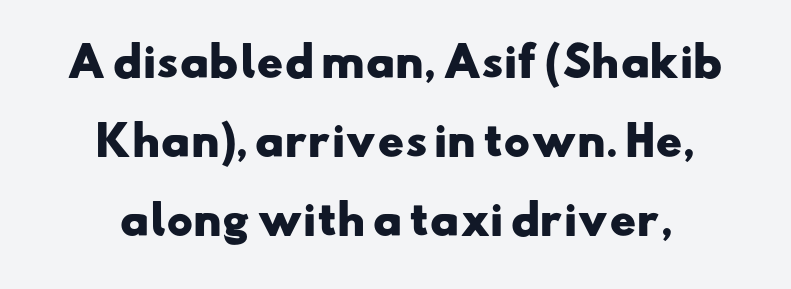
Is this a fixed-width face? No — the glyphs have proportional, varying widths. Interline gaps are noticeably wide in this sample. Students, note that the glyphs here touch the page at normal intervals. Check under the words: just untouched page. The font is running at its bold setting. Font category for this specimen: sans-serif.
